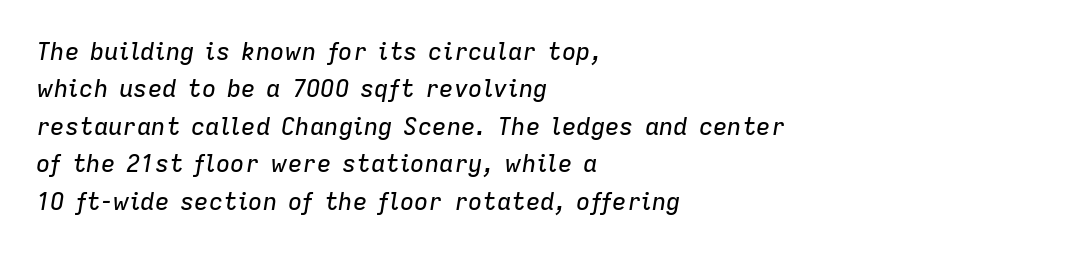
A normal amount of white space separates one row of letters from the next. Observe the ordinary spacing: letters are neighbours, not strangers. Quick note: underline off. Designer's note — italics engaged. Each line starts at the same left margin while the right side varies.
